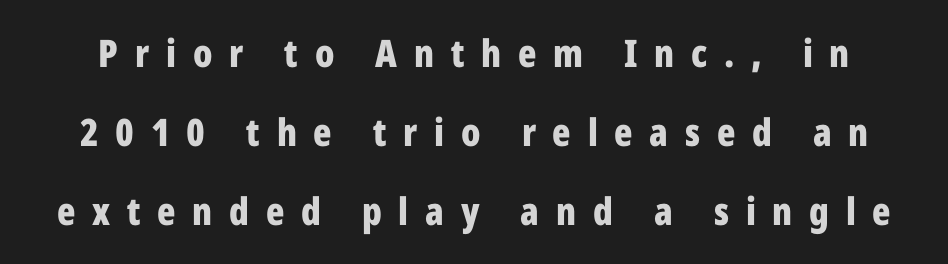
Plenty of ink on the page — the face is bold. Leading: increased. Someone cranked the tracking dial way up on this one. Look at the bottom of the vertical strokes: they stop flat, with no serifs. The foot of each line stays bare and open. The passage shown is typed in a proportional face where columns would drift.
